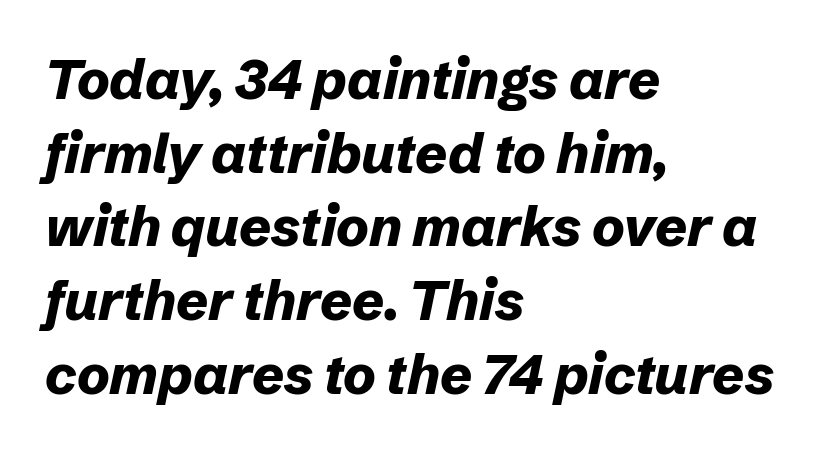
The image shows 55 px bold type, italic (leaning right); set left-aligned, normal line spacing (1.34x), normal letter spacing, not underlined; low stroke contrast and a medium x-height.
